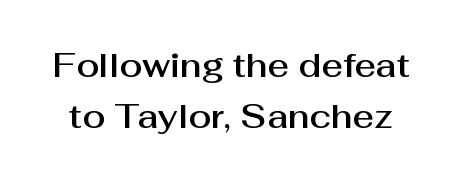
{"serif": "no", "italic": "no", "width": "normal", "stroke_contrast": "medium", "x_height": "medium", "monospaced": "no", "underline": "no", "line_spacing": "normal", "line_spacing_ratio": 1.54, "letter_spacing": "normal", "letter_spacing_em": 0.0, "glyph_px": 33}
